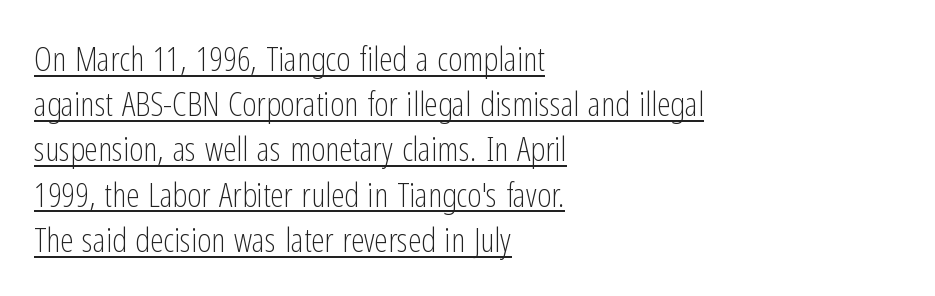
Q: Is the text bold? A: No.
Q: Is the text italic (slanted)? A: No, it is upright.
Q: Is the typeface a serif or a sans-serif typeface? A: Sans-serif.
Q: Is the text underlined? A: Yes.
Q: How is the paragraph aligned? A: Left-aligned.
Q: Is the spacing between letters normal or unusually wide? A: Normal.
Q: Is the spacing between lines tight, normal or loose? A: Normal.
Q: Width (condensed, normal, or wide)? A: Condensed.
Q: Stroke contrast? A: Low.
Q: x-height? A: Medium.
Q: Monospaced? A: No.
